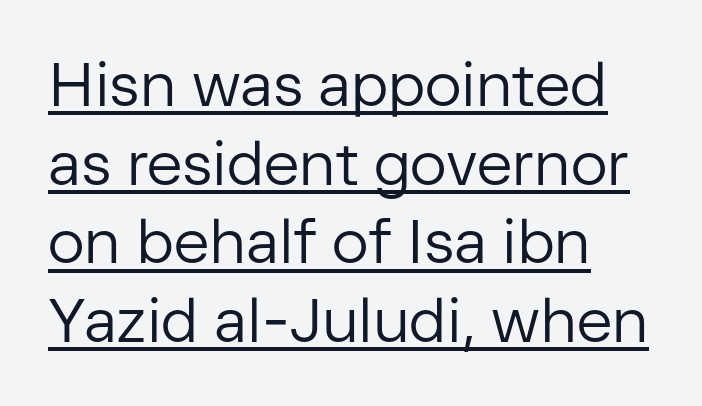
{"serif": "no", "italic": "no", "bold": "no", "weight": "regular", "width": "normal", "stroke_contrast": "low", "x_height": "medium", "monospaced": "no", "underline": "yes", "align": "left", "line_spacing": "normal", "line_spacing_ratio": 1.29, "letter_spacing": "normal", "letter_spacing_em": 0.0, "glyph_px": 61}
